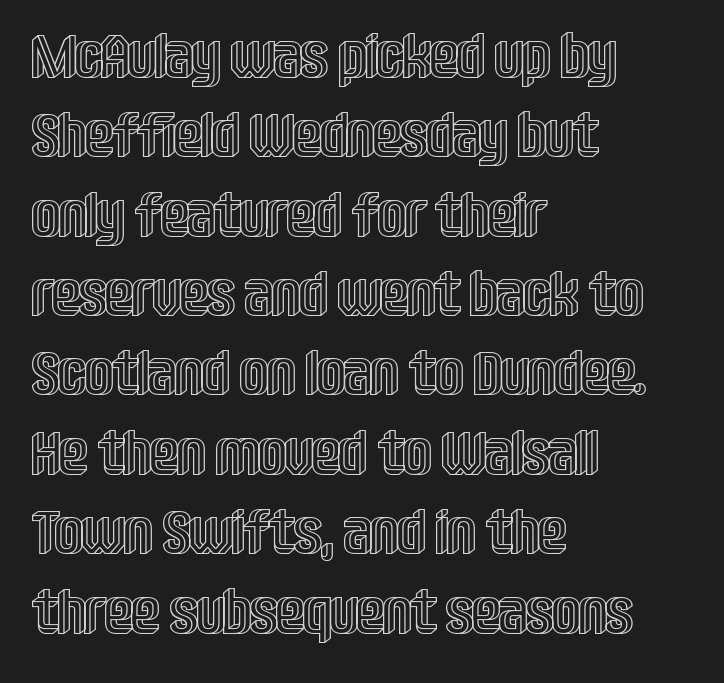
{"italic": "no", "width": "condensed", "x_height": "large", "monospaced": "no", "underline": "no", "align": "left", "line_spacing": "normal", "line_spacing_ratio": 1.28, "letter_spacing": "normal", "letter_spacing_em": 0.0, "glyph_px": 62}
